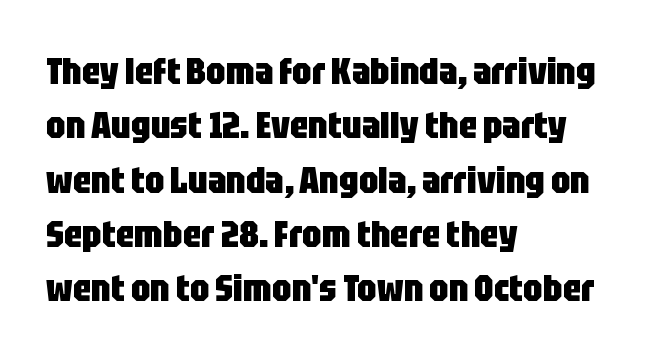
{"serif": "no", "italic": "no", "bold": "yes", "weight": "heavy", "width": "condensed", "stroke_contrast": "low", "x_height": "large", "monospaced": "no", "underline": "no", "align": "left", "line_spacing": "normal", "line_spacing_ratio": 1.43, "letter_spacing": "normal", "letter_spacing_em": 0.0, "glyph_px": 38}
